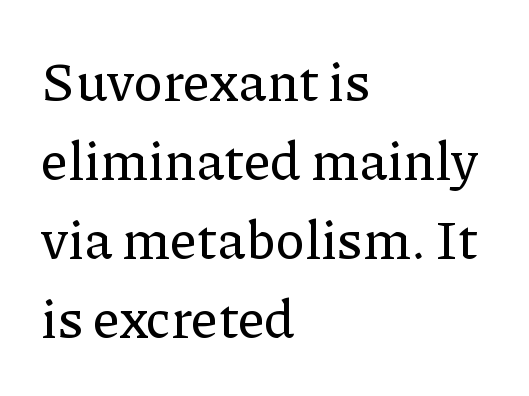
The image shows 54 px serif type, upright; set left-aligned, normal line spacing (1.46x), normal letter spacing, not underlined; low stroke contrast and a medium x-height.
